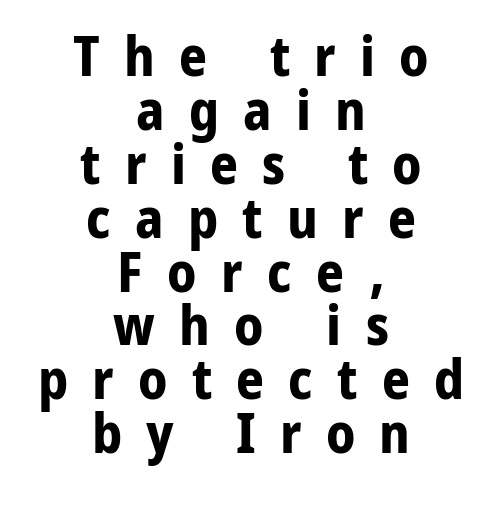
Does the lettering tilt? It doesn't — this is upright. In terms of letterform style, serifs are entirely absent. Compared with typical body copy, the letter spacing here is much looser. The rag falls on both sides of this text block equally.
